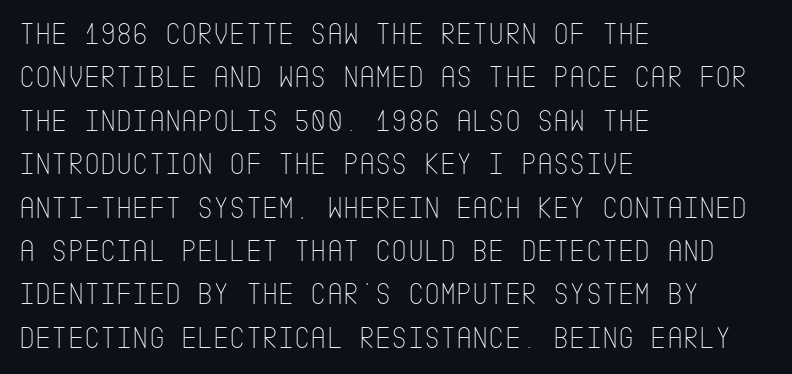
The image shows 31 px thin, condensed sans-serif type, upright; set left-aligned, normal line spacing (1.4x), normal letter spacing, not underlined; low stroke contrast and a large x-height.
